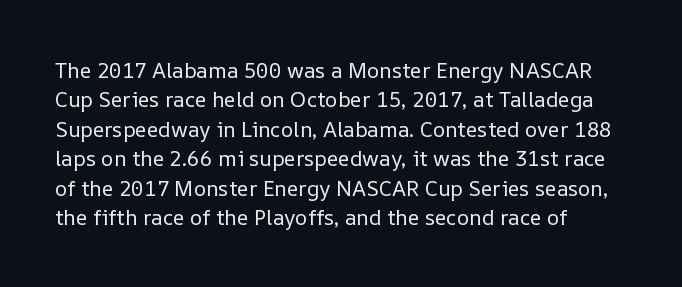
Q: Is the text bold? A: No.
Q: Is the text italic (slanted)? A: No, it is upright.
Q: Is the text underlined? A: No.
Q: How is the paragraph aligned? A: Left-aligned.
Q: Is the spacing between letters normal or unusually wide? A: Normal.
Q: Is the spacing between lines tight, normal or loose? A: Normal.
